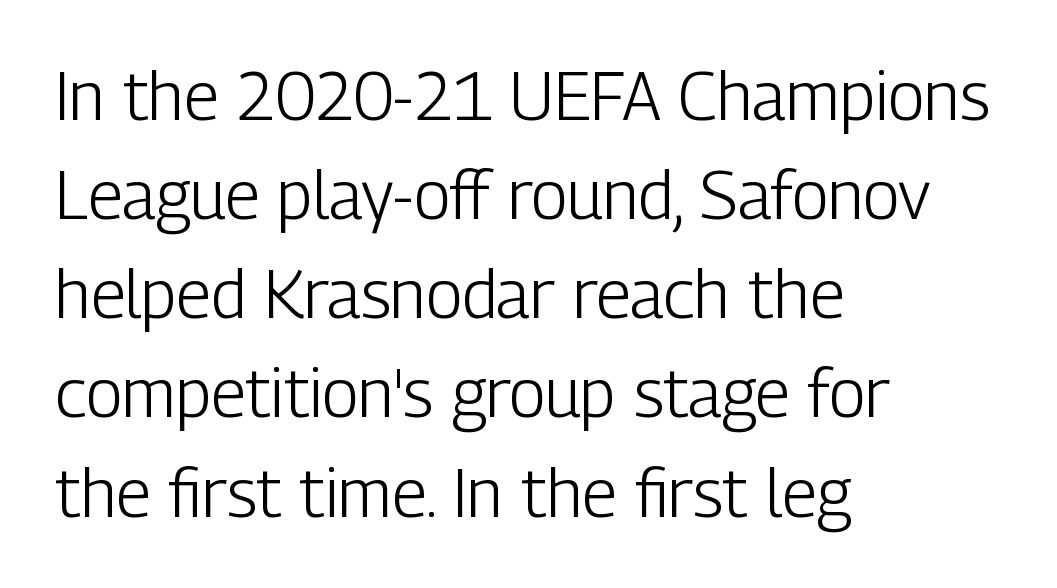
{"serif": "no", "italic": "no", "bold": "no", "weight": "light", "width": "condensed", "stroke_contrast": "low", "x_height": "medium", "monospaced": "no", "underline": "no", "align": "left", "line_spacing": "normal", "line_spacing_ratio": 1.48, "letter_spacing": "normal", "letter_spacing_em": 0.0, "glyph_px": 67}
